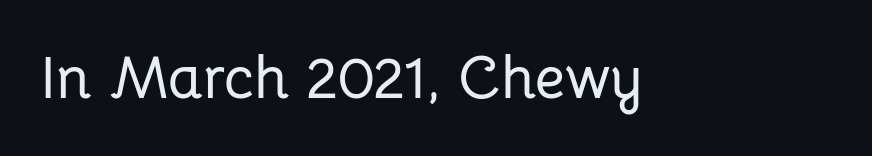
The horizontal fit of the characters is conventional and even. The face used here is proportionally spaced, like ordinary book or web type. To sum up the face: it is a sans, with no serifs. This is roman type, the default non-slanted kind. The area under the type is left untouched.
